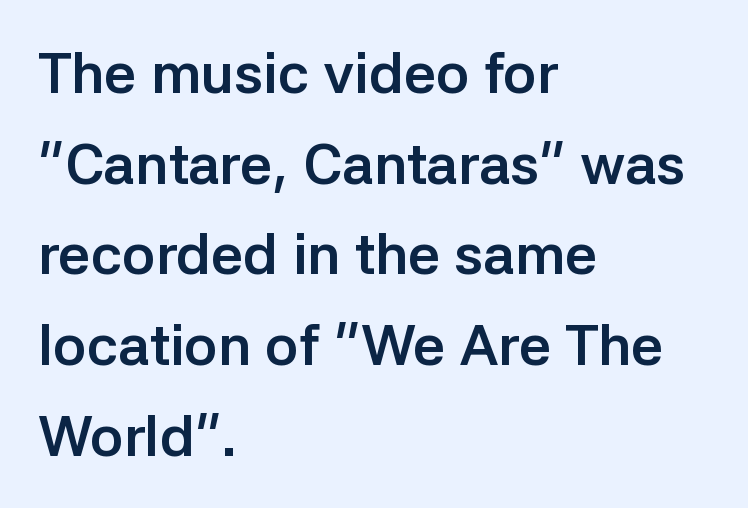
Summary of weight: heavy, a full bold. You could not count columns in this text — the font is proportionally spaced. The lines are quadded left. The text was rendered using a sans face with plain stroke endings.
